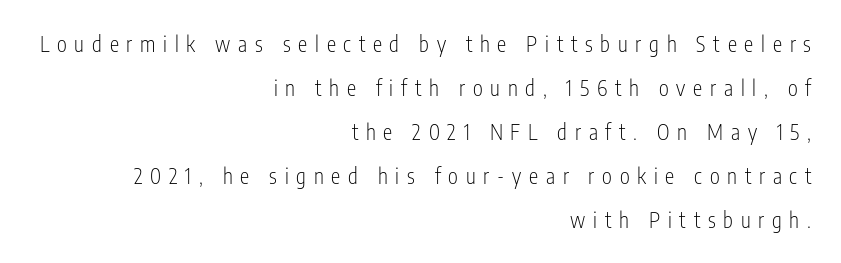
The image shows 21 px text type, upright; set right-aligned, loose line spacing (2.09x), unusually wide letter spacing (+0.37 em), not underlined.
